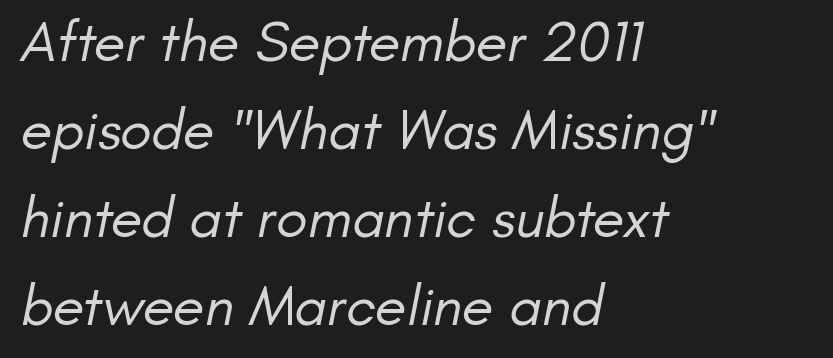
{"serif": "no", "bold": "no", "weight": "regular", "width": "normal", "stroke_contrast": "low", "x_height": "small", "monospaced": "no", "underline": "no", "align": "left", "line_spacing": "normal", "line_spacing_ratio": 1.52, "letter_spacing": "normal", "letter_spacing_em": 0.0, "glyph_px": 58}
